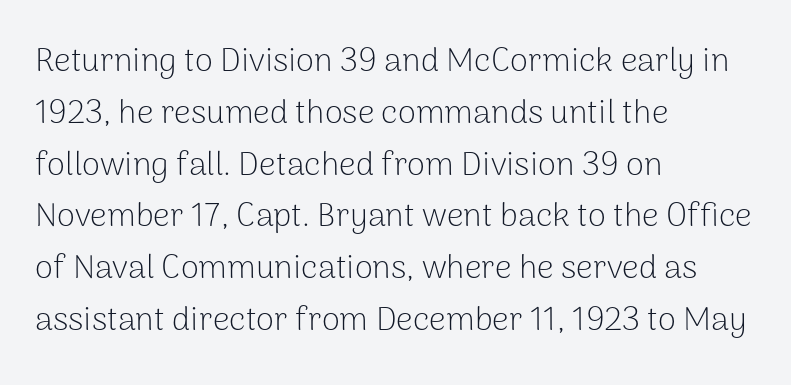
Q: Is the text bold? A: No.
Q: Is the text italic (slanted)? A: No, it is upright.
Q: Is the typeface a serif or a sans-serif typeface? A: Sans-serif.
Q: Is the text underlined? A: No.
Q: How is the paragraph aligned? A: Left-aligned.
Q: Is the spacing between letters normal or unusually wide? A: Normal.
Q: Is the spacing between lines tight, normal or loose? A: Normal.
Q: Width (condensed, normal, or wide)? A: Normal.
Q: Stroke contrast? A: Low.
Q: x-height? A: Medium.
Q: Monospaced? A: No.
